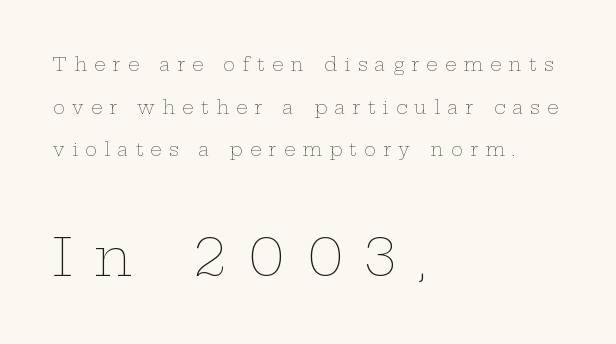
The image shows 53 px thin, wide type, upright; set left-aligned, loose line spacing (2.37x), unusually wide letter spacing (+0.4 em), not underlined; the second (bottom) block is 2.94x larger; low stroke contrast and a medium x-height.
